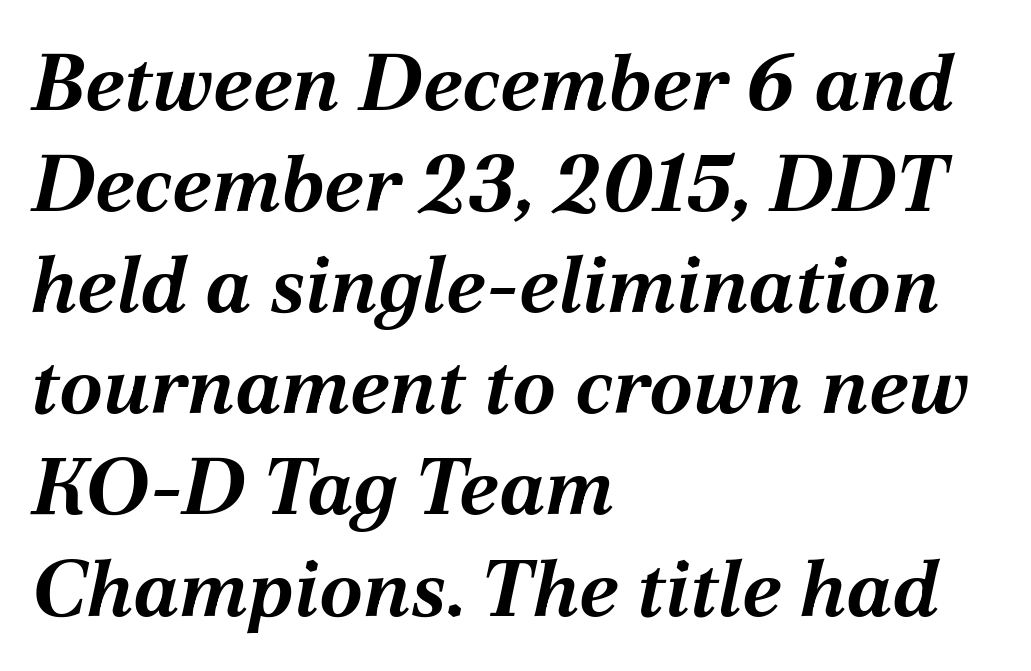
The image shows 79 px bold type, italic (leaning right); set left-aligned, normal line spacing (1.28x), normal letter spacing, not underlined; medium stroke contrast and a medium x-height.
